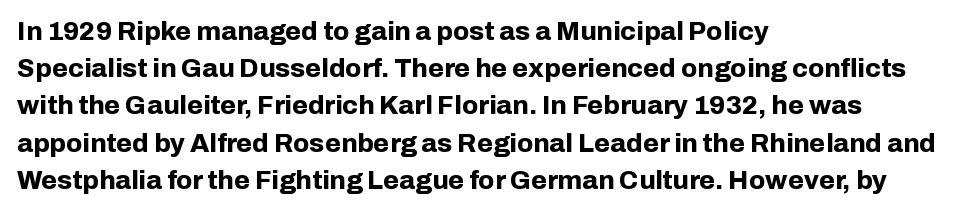
Q: Is the text bold? A: Yes.
Q: Is the text italic (slanted)? A: No, it is upright.
Q: Is the text underlined? A: No.
Q: How is the paragraph aligned? A: Left-aligned.
Q: Is the spacing between letters normal or unusually wide? A: Normal.
Q: Is the spacing between lines tight, normal or loose? A: Normal.
